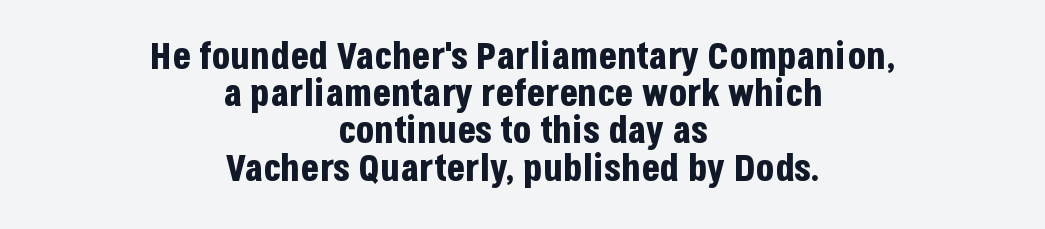
The image shows 38 px bold, condensed sans-serif type, upright; set centered, tight line spacing (0.98x), normal letter spacing, not underlined; low stroke contrast and a large x-height.
